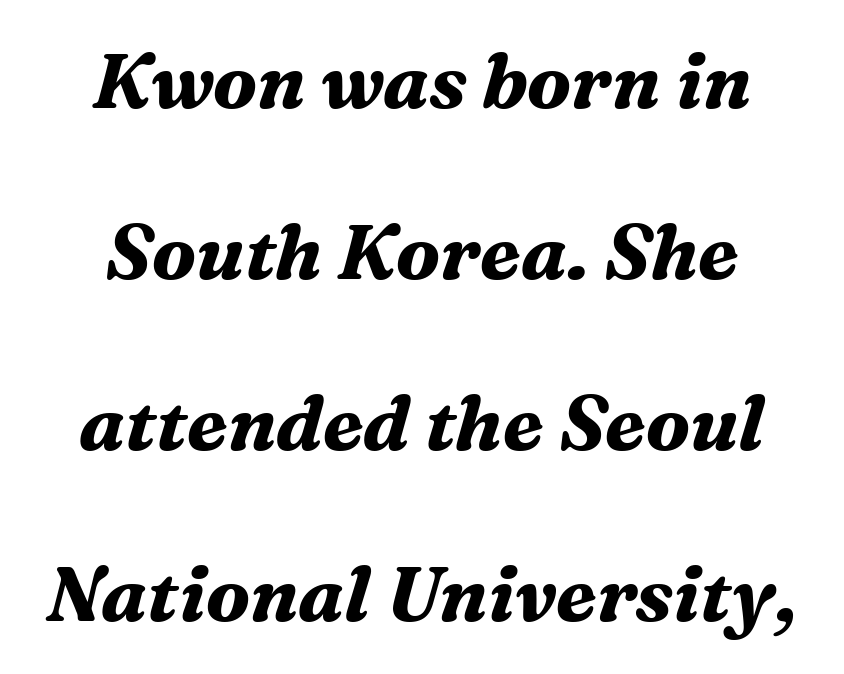
{"serif": "yes", "italic": "yes", "lean": "right", "slant_degrees": 16, "bold": "yes", "weight": "bold", "width": "normal", "stroke_contrast": "medium", "x_height": "medium", "monospaced": "no", "underline": "no", "align": "center", "line_spacing": "loose", "line_spacing_ratio": 2.25, "letter_spacing": "normal", "letter_spacing_em": 0.0, "glyph_px": 76}
